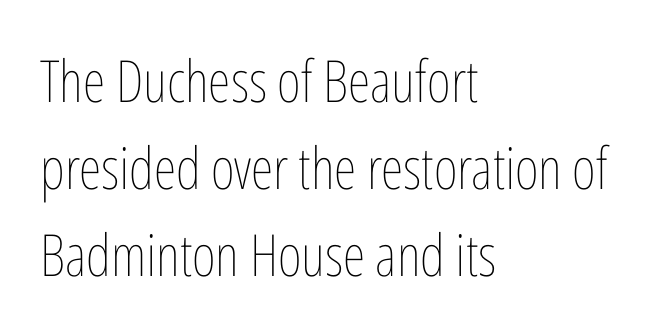
Q: Is the text bold? A: No.
Q: Is the text italic (slanted)? A: No, it is upright.
Q: Is the text underlined? A: No.
Q: How is the paragraph aligned? A: Left-aligned.
Q: Is the spacing between letters normal or unusually wide? A: Normal.
Q: Is the spacing between lines tight, normal or loose? A: Normal.
Q: Width (condensed, normal, or wide)? A: Condensed.
Q: Stroke contrast? A: Low.
Q: x-height? A: Medium.
Q: Monospaced? A: No.
